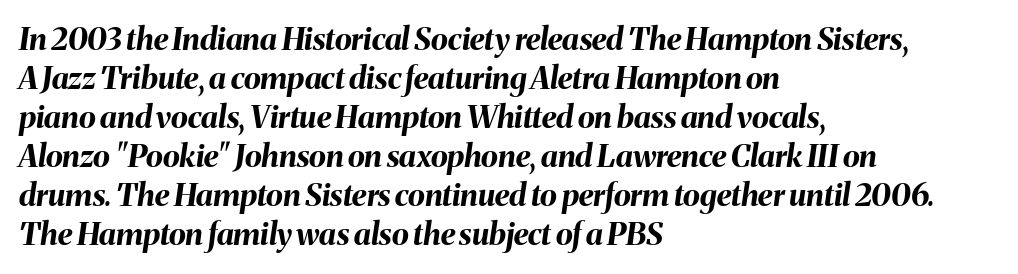
The image shows 31 px bold type, italic (leaning right); set left-aligned, normal line spacing (1.26x), normal letter spacing, not underlined; medium stroke contrast and a medium x-height.
